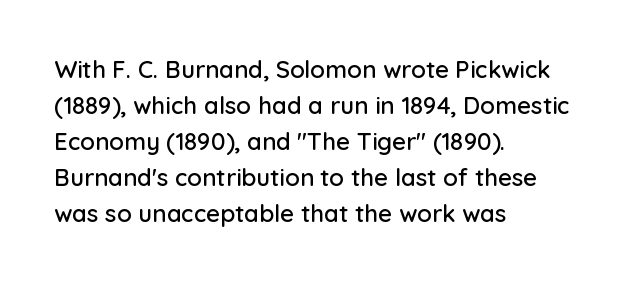
You can tell it's not italic because the verticals are truly vertical. Whoever set this chose a conventional vertical rhythm. The line texture is even and compact thanks to regular tracking. Each row of text sits above clean, open space.
